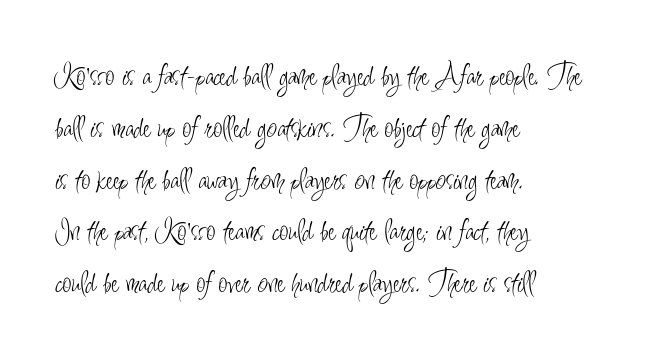
Q: Is the text bold? A: No.
Q: Is the typeface a serif or a sans-serif typeface? A: Sans-serif.
Q: Is the text underlined? A: No.
Q: How is the paragraph aligned? A: Left-aligned.
Q: Is the spacing between letters normal or unusually wide? A: Normal.
Q: Is the spacing between lines tight, normal or loose? A: Normal.
Q: Width (condensed, normal, or wide)? A: Condensed.
Q: Stroke contrast? A: Low.
Q: x-height? A: Small.
Q: Monospaced? A: No.
